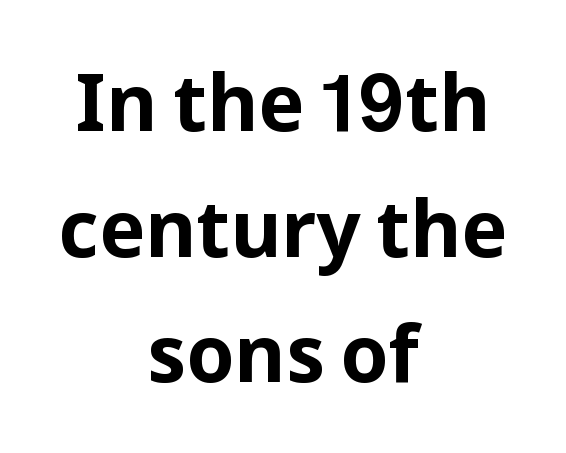
{"serif": "no", "italic": "no", "bold": "yes", "weight": "bold", "width": "normal", "stroke_contrast": "low", "x_height": "medium", "monospaced": "no", "underline": "no", "align": "center", "line_spacing": "normal", "line_spacing_ratio": 1.61, "letter_spacing": "normal", "letter_spacing_em": 0.0, "glyph_px": 78}
